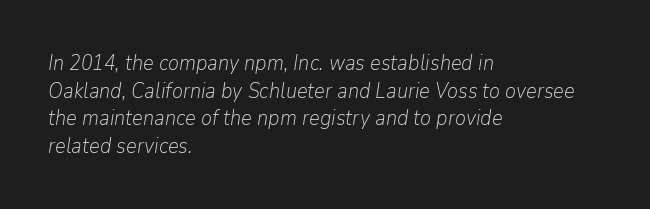
Q: Is the text bold? A: No.
Q: Is the text italic (slanted)? A: Yes, it leans right by about 9 degrees.
Q: Is the text underlined? A: No.
Q: How is the paragraph aligned? A: Left-aligned.
Q: Is the spacing between letters normal or unusually wide? A: Normal.
Q: Is the spacing between lines tight, normal or loose? A: Normal.
